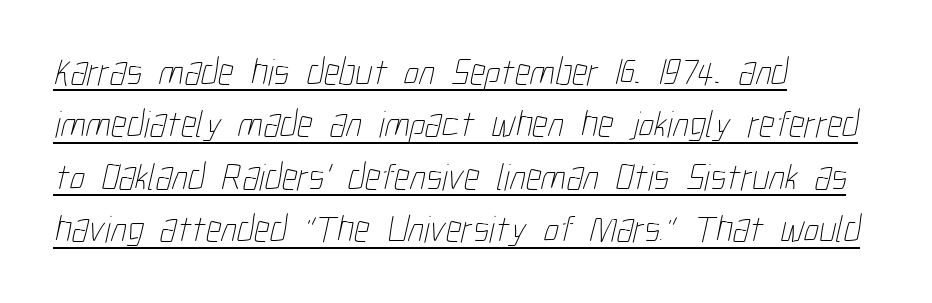
The image shows 38 px thin, condensed type; set left-aligned, normal line spacing (1.38x), normal letter spacing, underlined; low stroke contrast and a medium x-height.
